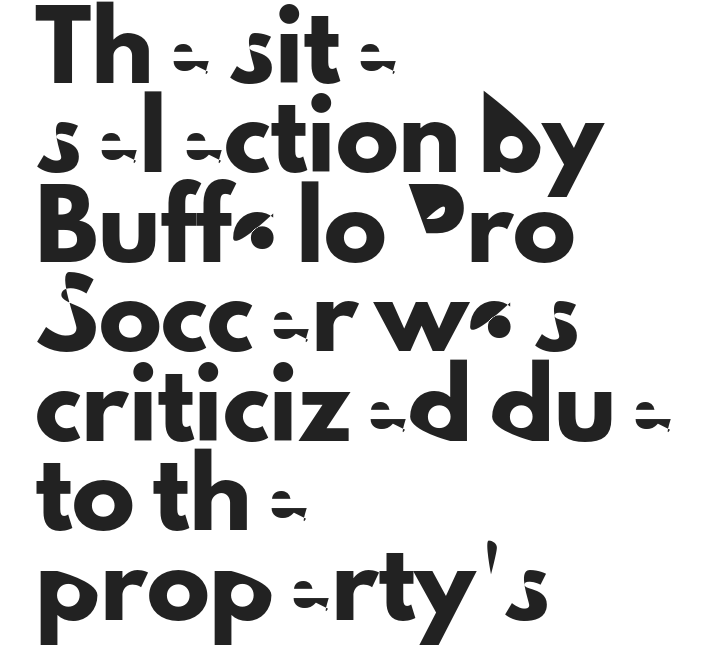
{"serif": "no", "italic": "no", "width": "normal", "stroke_contrast": "low", "x_height": "small", "monospaced": "no", "underline": "no", "align": "left", "line_spacing": "normal", "line_spacing_ratio": 1.42, "letter_spacing": "normal", "letter_spacing_em": 0.0, "glyph_px": 63}
